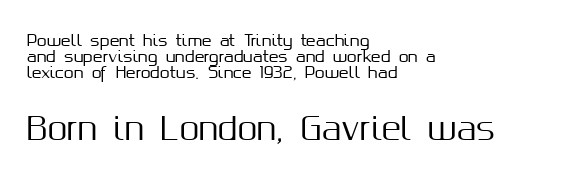
Nobody touched the tracking dial on this one. Are there feet on the stems? There aren't — it's a sans. Spacing verdict: proportional, widths tailored to each character. Check the space under the baseline: it is left empty. All the whitespace from short lines collects on the right. The face used here appears at its bigger size in the lower chunk.
